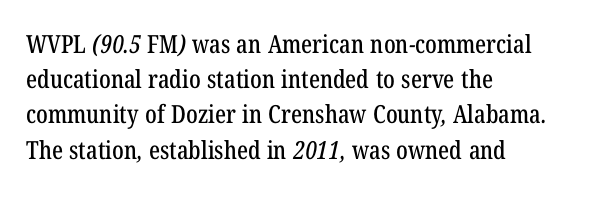
Notice how the passage keeps a crisp vertical edge on the left only. Glance below the letters and you will spot only blank space. Letter spacing: default. One glance says typical: line gaps are just what's usual.
